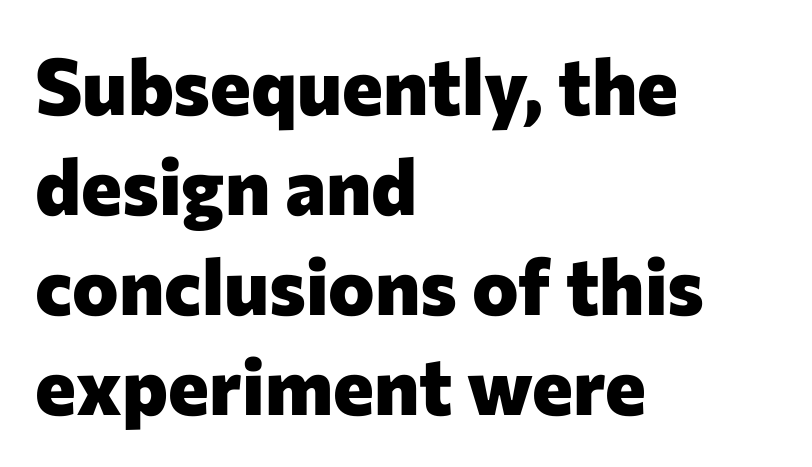
Q: Is the text bold? A: Yes.
Q: Is the text italic (slanted)? A: No, it is upright.
Q: Is the typeface a serif or a sans-serif typeface? A: Sans-serif.
Q: Is the text underlined? A: No.
Q: How is the paragraph aligned? A: Left-aligned.
Q: Is the spacing between letters normal or unusually wide? A: Normal.
Q: Is the spacing between lines tight, normal or loose? A: Normal.
Q: Width (condensed, normal, or wide)? A: Normal.
Q: Stroke contrast? A: Low.
Q: x-height? A: Medium.
Q: Monospaced? A: No.
